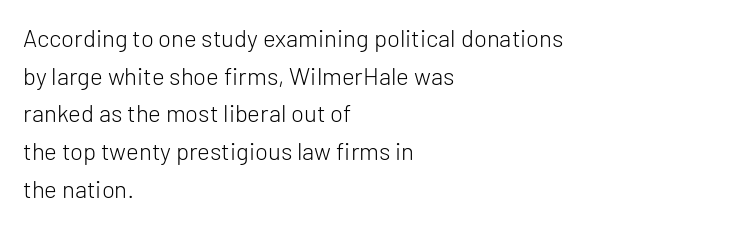
The setting favours the left margin, as ordinary paragraphs usually do. The face looks like a standard text weight, possibly lighter. Each row of text sits above clean, open space. Posture: straight, roman, zero tilt.
